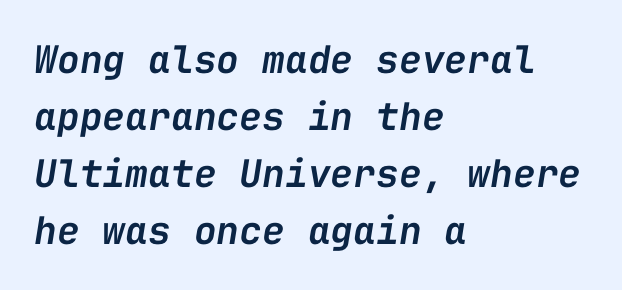
{"italic": "yes", "lean": "right", "slant_degrees": 9, "bold": "semi", "weight": "semibold", "width": "normal", "stroke_contrast": "low", "x_height": "medium", "monospaced": "yes", "underline": "no", "align": "left", "line_spacing": "normal", "line_spacing_ratio": 1.5, "letter_spacing": "normal", "letter_spacing_em": 0.0, "glyph_px": 38}
